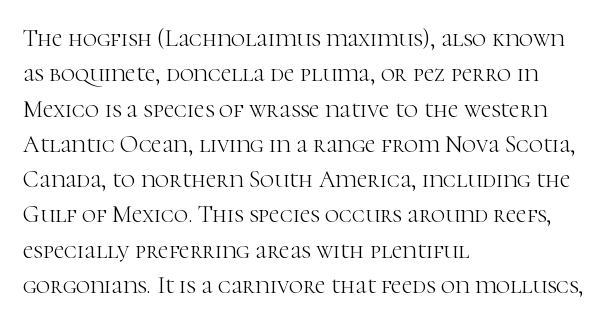
Tracking value appears to be zero — textbook default spacing. Posture: straight, roman, zero tilt. Leftover space on each line is placed entirely after the last word. This is not heavy type; no bold has been used.
